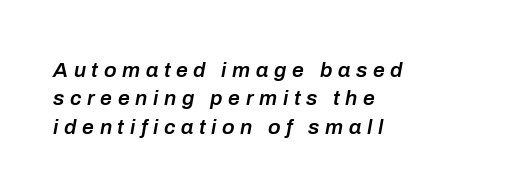
Regarding leading, the lines here are spaced in the standard way. Notice how the passage keeps a crisp vertical edge on the left only. Tracking value appears strongly positive — letters spread wide. Underline: absent. Characters are canted at an angle relative to the baseline's perpendicular. Its strokes are somewhat broadened, the hallmark of semibold type.
